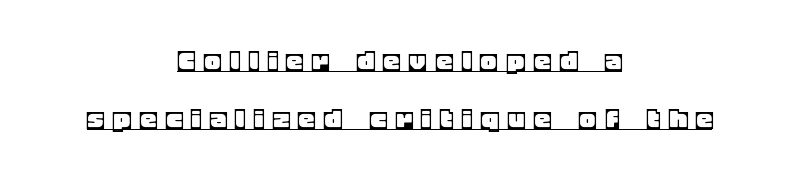
{"italic": "no", "width": "normal", "x_height": "large", "monospaced": "no", "underline": "yes", "align": "center", "line_spacing_ratio": 1.8, "letter_spacing": "wide", "letter_spacing_em": 0.31, "glyph_px": 32}
